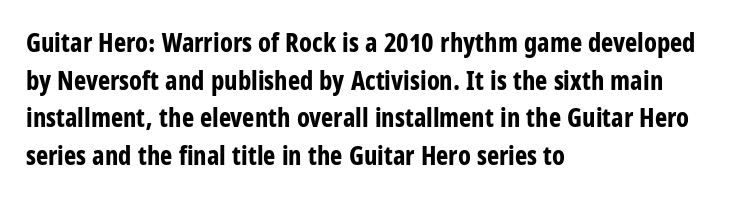
The image shows 26 px bold type, upright; set left-aligned, normal line spacing (1.45x), normal letter spacing, not underlined.
